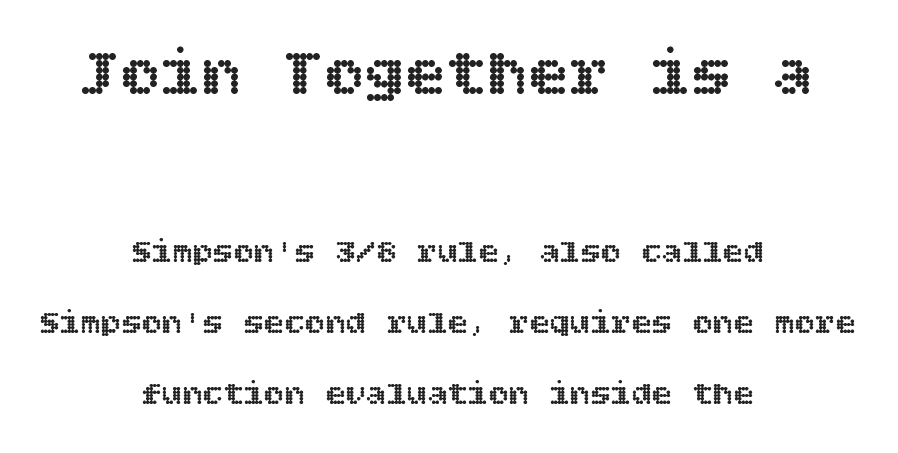
Q: Is the text italic (slanted)? A: No, it is upright.
Q: Is the text underlined? A: No.
Q: How is the paragraph aligned? A: Centered.
Q: Is the spacing between letters normal or unusually wide? A: Normal.
Q: Is the spacing between lines tight, normal or loose? A: Loose.
Q: Which block of text is set in a larger size, the first (top) or the second (bottom)? A: The first (top) one.
Q: Width (condensed, normal, or wide)? A: Normal.
Q: x-height? A: Large.
